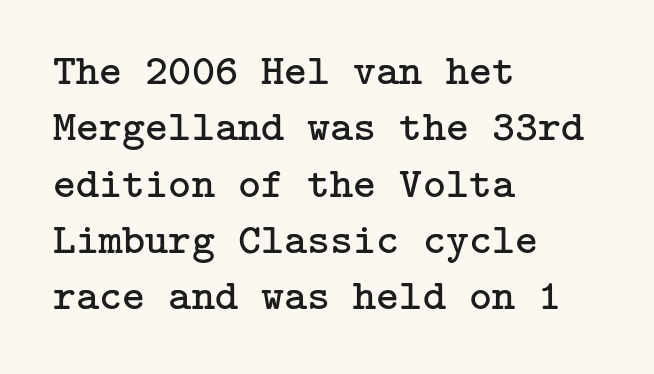
{"serif": "yes", "italic": "no", "bold": "no", "weight": "regular", "width": "normal", "stroke_contrast": "low", "x_height": "medium", "underline": "no", "align": "left", "line_spacing": "normal", "line_spacing_ratio": 1.28, "letter_spacing": "normal", "letter_spacing_em": 0.0, "glyph_px": 44}
